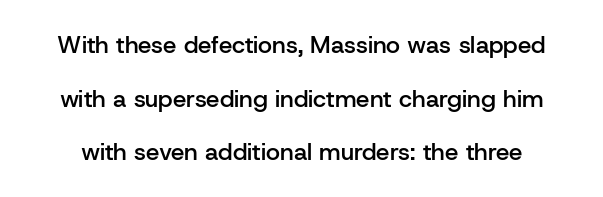
The image shows 24 px text type, upright; set loose line spacing (2.23x), normal letter spacing, not underlined.
